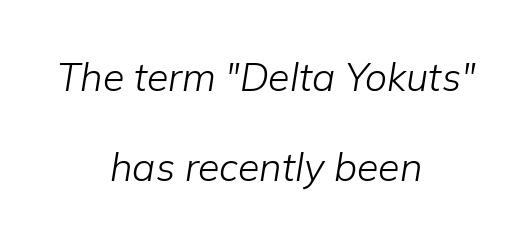
{"italic": "yes", "lean": "right", "slant_degrees": 9, "bold": "no", "weight": "light", "width": "normal", "stroke_contrast": "low", "x_height": "medium", "monospaced": "no", "underline": "no", "align": "center", "line_spacing": "loose", "line_spacing_ratio": 2.32, "letter_spacing": "normal", "letter_spacing_em": 0.0, "glyph_px": 39}
